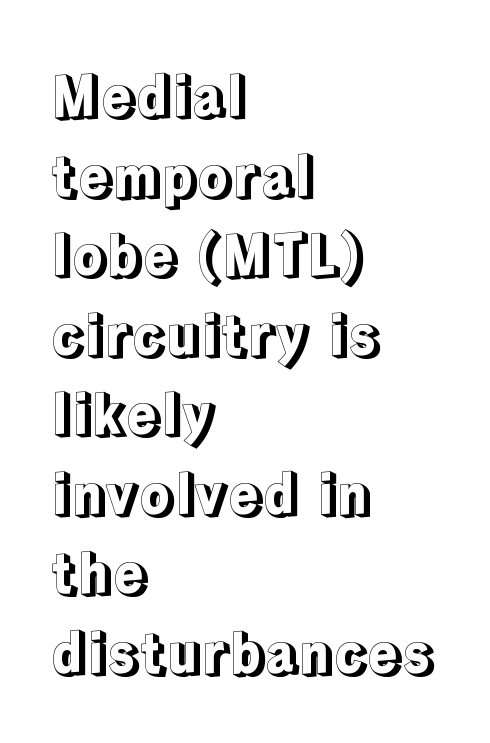
The image shows 56 px text type, upright; set left-aligned, normal line spacing (1.42x), normal letter spacing, not underlined; a medium x-height.
